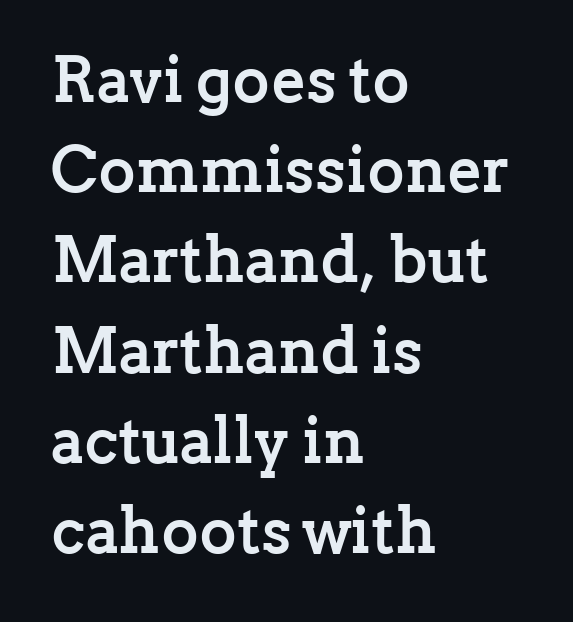
The image shows 64 px semibold serif type, upright; set left-aligned, normal line spacing (1.41x), normal letter spacing, not underlined; low stroke contrast and a medium x-height.
